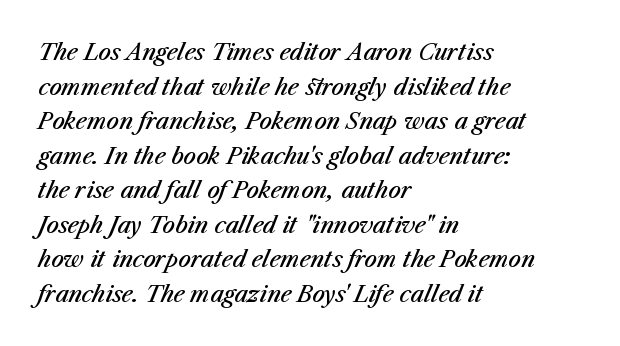
Q: Is the text bold? A: Semi-bold.
Q: Is the text italic (slanted)? A: Yes, it leans right by about 23 degrees.
Q: Is the text underlined? A: No.
Q: How is the paragraph aligned? A: Left-aligned.
Q: Is the spacing between letters normal or unusually wide? A: Normal.
Q: Is the spacing between lines tight, normal or loose? A: Normal.
